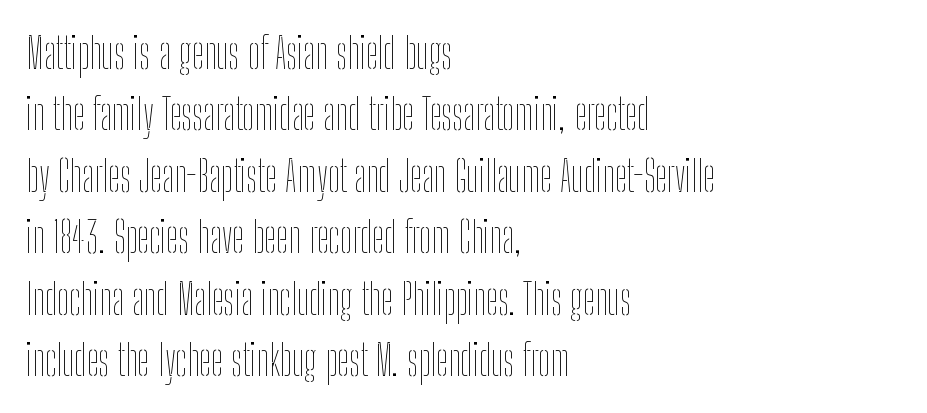
The image shows 43 px thin, condensed type, upright; set left-aligned, normal line spacing (1.43x), normal letter spacing, not underlined; low stroke contrast and a medium x-height.
